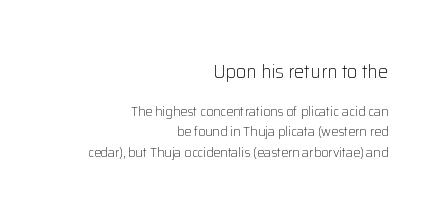
The image shows 20 px text type, upright; set right-aligned, normal line spacing (1.45x), normal letter spacing, not underlined; the first (top) block is 1.43x larger.
